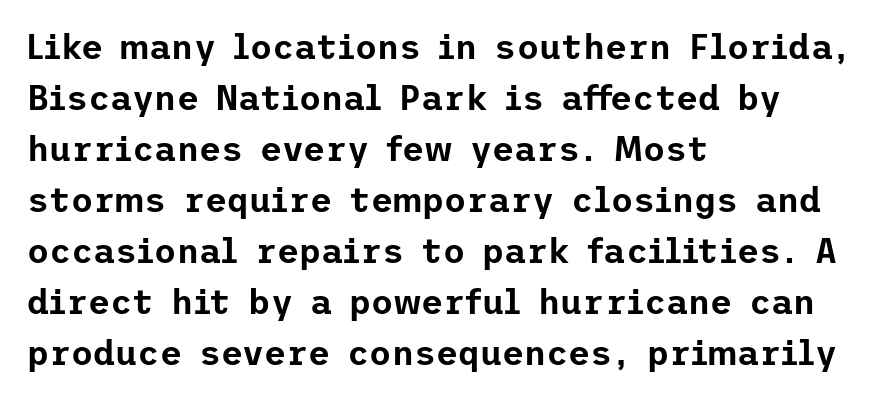
The image shows 34 px sans-serif type, upright; set left-aligned, normal line spacing (1.5x), normal letter spacing, not underlined; low stroke contrast and a medium x-height.
